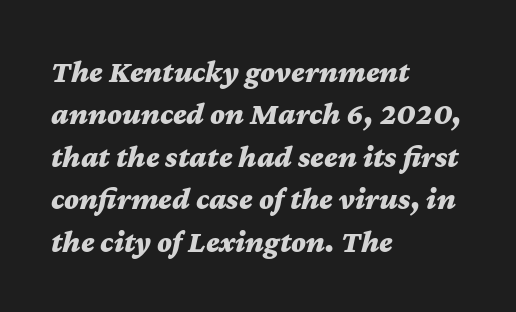
Each letter keeps its own natural width here, so spacing adapts to shape. The type is set solid horizontally, with unmodified tracking. Regular leading. Tall strokes in this sample are angled rather than plumb. Bare-footed words on every line. Casual observation: everything's shoved over to the left.
